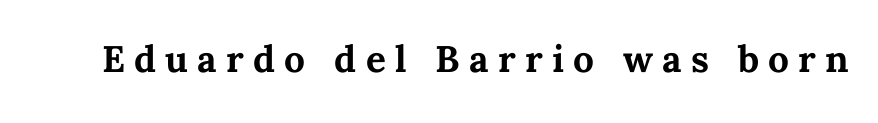
{"italic": "no", "bold": "yes", "weight": "bold", "width": "normal", "stroke_contrast": "medium", "x_height": "medium", "monospaced": "no", "underline": "no", "letter_spacing": "wide", "letter_spacing_em": 0.25, "glyph_px": 37}
